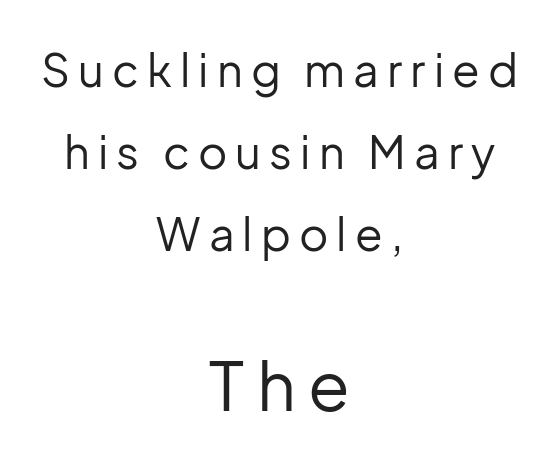
Q: Is the text bold? A: No.
Q: Is the text italic (slanted)? A: No, it is upright.
Q: Is the typeface a serif or a sans-serif typeface? A: Sans-serif.
Q: Is the text underlined? A: No.
Q: How is the paragraph aligned? A: Centered.
Q: Which block of text is set in a larger size, the first (top) or the second (bottom)? A: The second (bottom) one.
Q: Width (condensed, normal, or wide)? A: Normal.
Q: Stroke contrast? A: Low.
Q: x-height? A: Medium.
Q: Monospaced? A: No.
